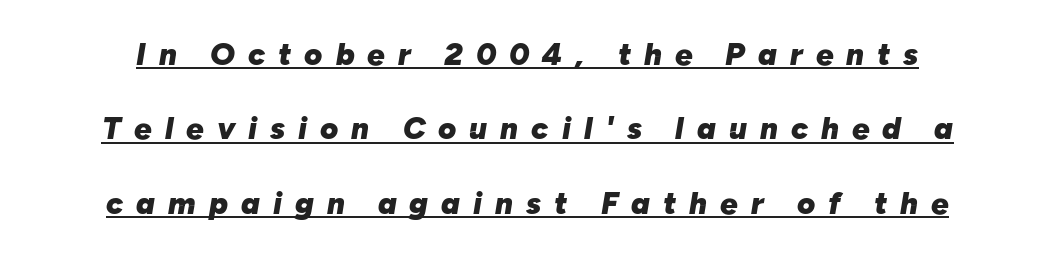
Honestly, the rows look like they've been pulled way apart. Note the varied advance widths — an 'i' is clearly narrower than an 'm'. Typographic density is high because the face is bold. The rendering uses the underline text-decoration.
